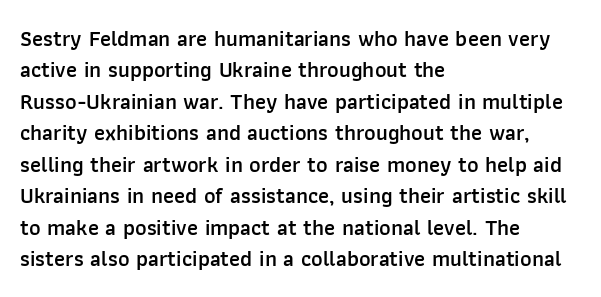
Q: Is the text bold? A: Semi-bold.
Q: Is the text italic (slanted)? A: No, it is upright.
Q: Is the text underlined? A: No.
Q: How is the paragraph aligned? A: Left-aligned.
Q: Is the spacing between letters normal or unusually wide? A: Normal.
Q: Is the spacing between lines tight, normal or loose? A: Normal.
